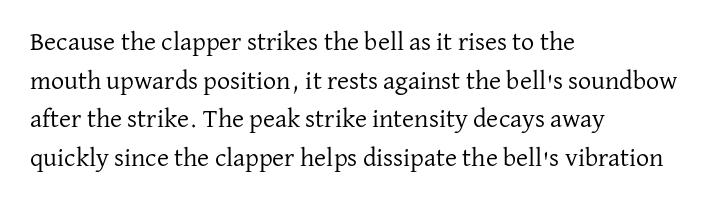
Q: Is the text bold? A: No.
Q: Is the text italic (slanted)? A: No, it is upright.
Q: Is the text underlined? A: No.
Q: How is the paragraph aligned? A: Left-aligned.
Q: Is the spacing between letters normal or unusually wide? A: Normal.
Q: Is the spacing between lines tight, normal or loose? A: Normal.
